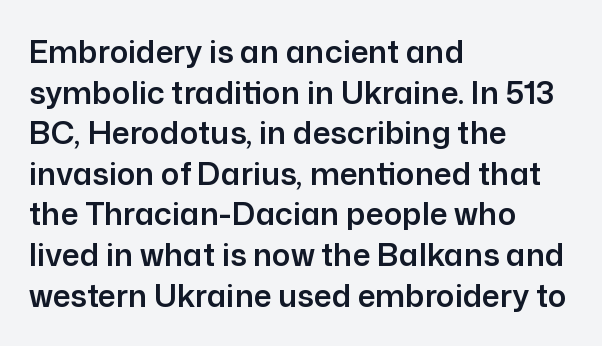
The image shows 31 px sans-serif type, upright; set left-aligned, normal line spacing (1.31x), normal letter spacing, not underlined; low stroke contrast and a medium x-height.
